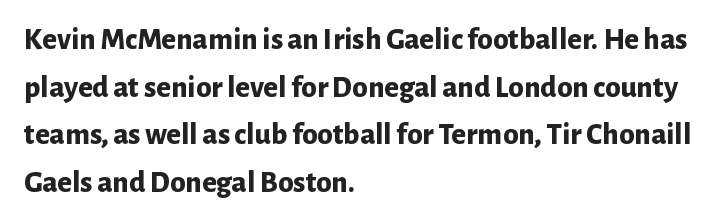
The image shows 31 px bold sans-serif type, upright; set left-aligned, normal line spacing (1.54x), normal letter spacing, not underlined; low stroke contrast and a medium x-height.
